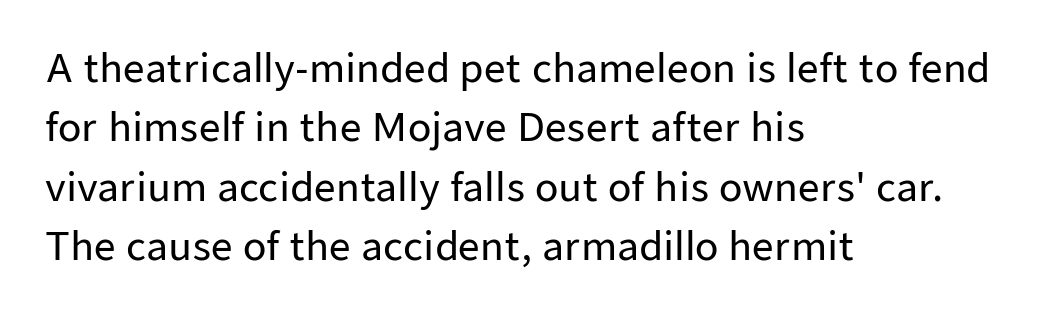
The image shows 38 px sans-serif type, upright; set left-aligned, normal line spacing (1.56x), normal letter spacing, not underlined; low stroke contrast and a medium x-height.
